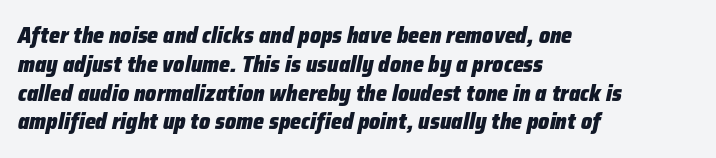
{"italic": "yes", "lean": "right", "slant_degrees": 12, "bold": "yes", "underline": "no", "align": "left", "line_spacing": "normal", "line_spacing_ratio": 1.31, "letter_spacing": "normal", "letter_spacing_em": 0.0, "glyph_px": 22}
